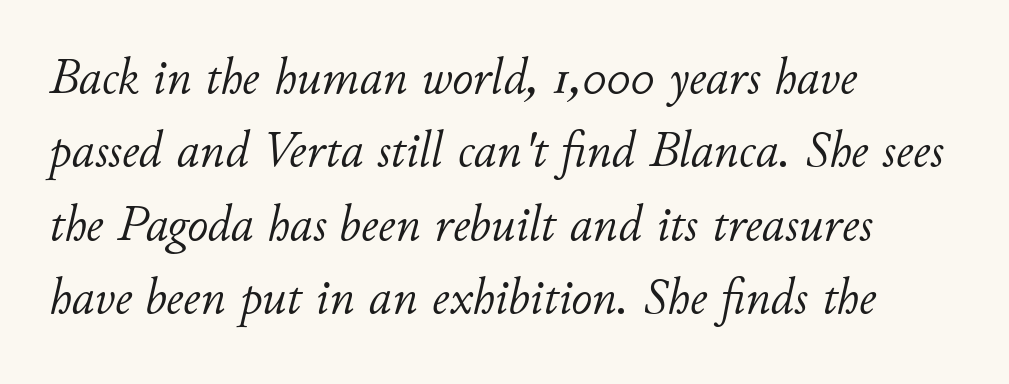
{"italic": "yes", "lean": "right", "slant_degrees": 11, "bold": "no", "weight": "light", "width": "normal", "stroke_contrast": "low", "x_height": "small", "monospaced": "no", "underline": "no", "align": "left", "line_spacing": "normal", "line_spacing_ratio": 1.44, "letter_spacing": "normal", "letter_spacing_em": 0.0, "glyph_px": 51}
